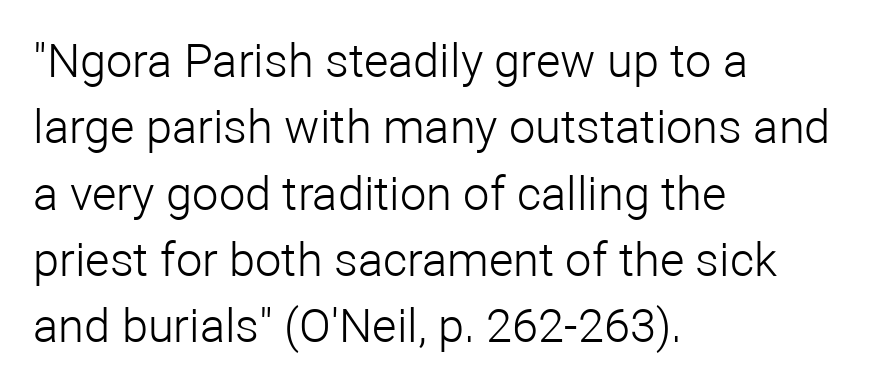
{"serif": "no", "italic": "no", "bold": "no", "weight": "light", "width": "normal", "stroke_contrast": "low", "x_height": "medium", "monospaced": "no", "underline": "no", "align": "left", "line_spacing": "normal", "line_spacing_ratio": 1.41, "letter_spacing": "normal", "letter_spacing_em": 0.0, "glyph_px": 47}
